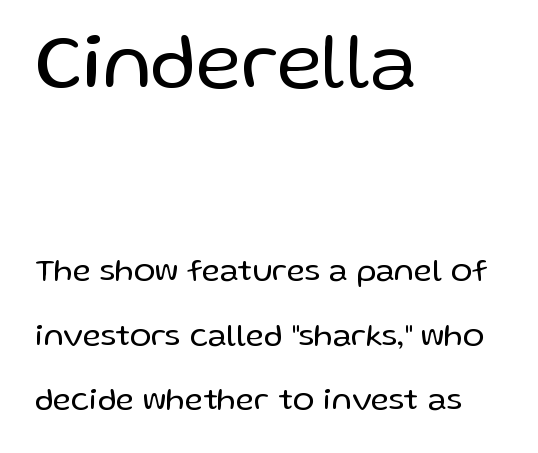
{"serif": "no", "italic": "no", "bold": "no", "weight": "regular", "width": "normal", "stroke_contrast": "low", "x_height": "medium", "monospaced": "no", "underline": "no", "align": "left", "line_spacing": "loose", "line_spacing_ratio": 2.03, "letter_spacing": "normal", "letter_spacing_em": 0.0, "larger_block": "first", "size_ratio": 2.47, "glyph_px": 79}
